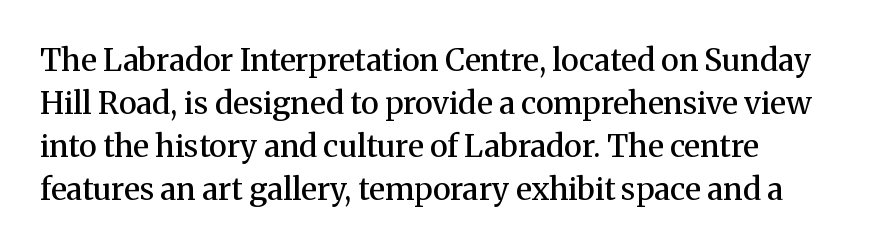
Q: Is the text bold? A: Semi-bold.
Q: Is the text italic (slanted)? A: No, it is upright.
Q: Is the typeface a serif or a sans-serif typeface? A: Serif.
Q: Is the text underlined? A: No.
Q: Is the spacing between letters normal or unusually wide? A: Normal.
Q: Is the spacing between lines tight, normal or loose? A: Normal.
Q: Width (condensed, normal, or wide)? A: Normal.
Q: Stroke contrast? A: Medium.
Q: x-height? A: Medium.
Q: Monospaced? A: No.
